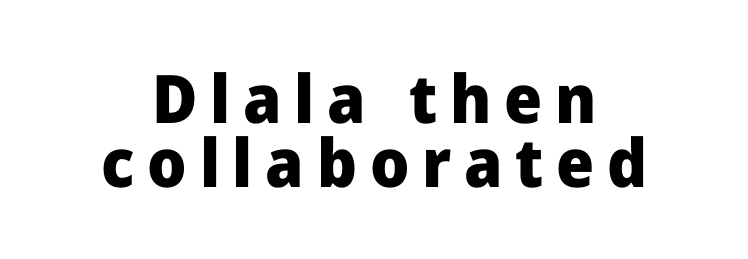
{"serif": "no", "italic": "no", "bold": "yes", "weight": "heavy", "width": "normal", "stroke_contrast": "low", "x_height": "medium", "monospaced": "no", "underline": "no", "align": "center", "line_spacing": "tight", "line_spacing_ratio": 0.96, "glyph_px": 67}
